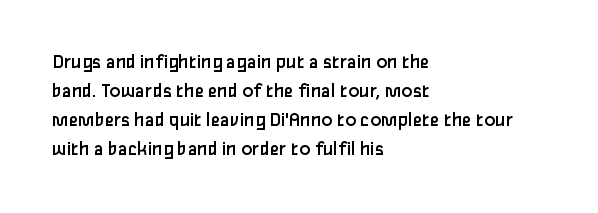
{"italic": "no", "bold": "no", "underline": "no", "align": "left", "line_spacing": "normal", "line_spacing_ratio": 1.38, "letter_spacing": "normal", "letter_spacing_em": 0.0, "glyph_px": 21}
